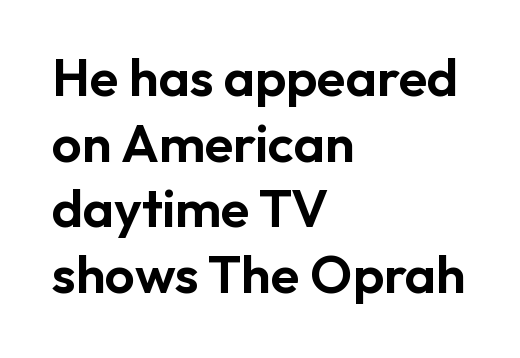
The image shows 53 px sans-serif type, upright; set left-aligned, line spacing 1.24x, normal letter spacing, not underlined; low stroke contrast and a medium x-height.
